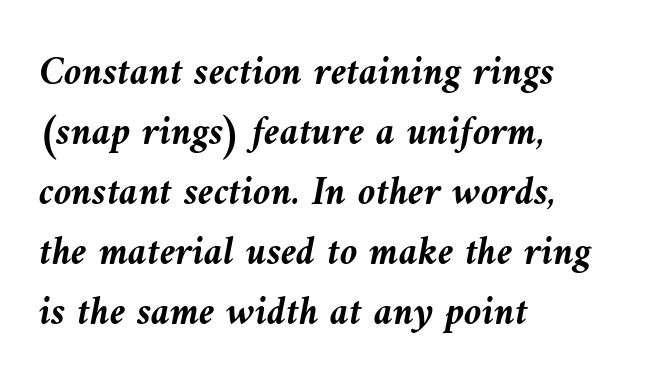
{"italic": "yes", "lean": "left", "slant_degrees": 10, "bold": "yes", "weight": "semibold", "width": "normal", "stroke_contrast": "medium", "x_height": "medium", "monospaced": "no", "underline": "no", "align": "left", "line_spacing": "normal", "line_spacing_ratio": 1.5, "letter_spacing": "normal", "letter_spacing_em": 0.0, "glyph_px": 40}
